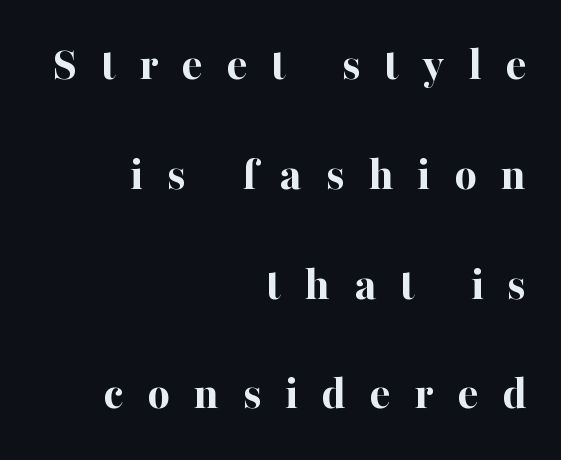
Q: Is the text bold? A: Yes.
Q: Is the text italic (slanted)? A: No, it is upright.
Q: Is the typeface a serif or a sans-serif typeface? A: Serif.
Q: Is the text underlined? A: No.
Q: How is the paragraph aligned? A: Right-aligned.
Q: Is the spacing between letters normal or unusually wide? A: Unusually wide.
Q: Is the spacing between lines tight, normal or loose? A: Loose.
Q: Width (condensed, normal, or wide)? A: Normal.
Q: Stroke contrast? A: High.
Q: x-height? A: Medium.
Q: Monospaced? A: No.
